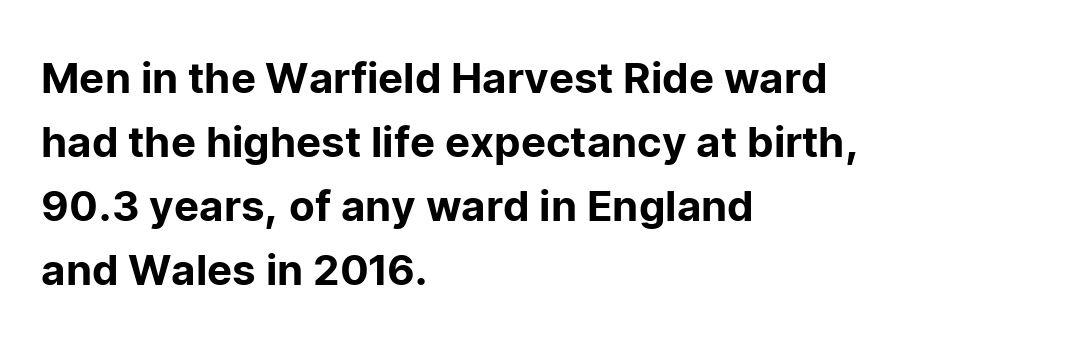
In terms of letterform style, serifs are entirely absent. Compared with a centered layout, this one pins lines to the left instead. What's the leading like? Ordinary, nothing unusual. No extra tracking has been applied to these lines.
